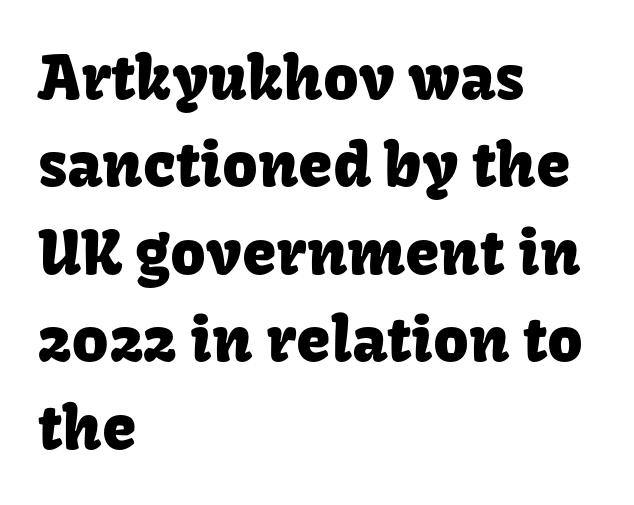
The image shows 62 px sans-serif type, upright; set left-aligned, normal line spacing (1.41x), normal letter spacing, not underlined; low stroke contrast and a medium x-height.
